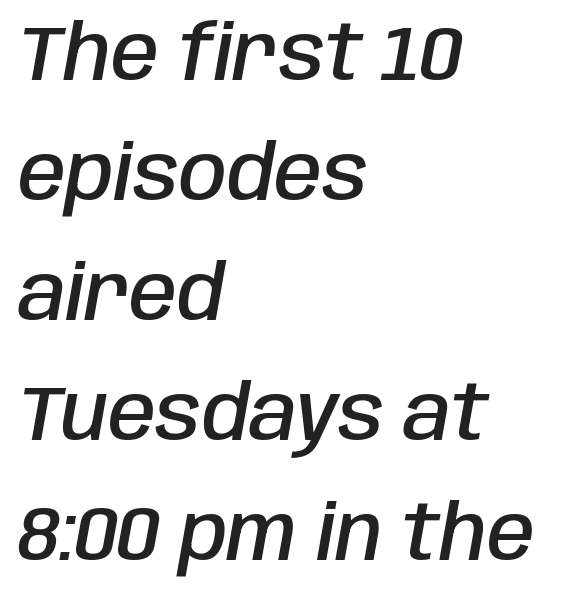
Q: Is the text bold? A: Semi-bold.
Q: Is the text italic (slanted)? A: Yes, it leans right by about 10 degrees.
Q: Is the text underlined? A: No.
Q: How is the paragraph aligned? A: Left-aligned.
Q: Is the spacing between letters normal or unusually wide? A: Normal.
Q: Is the spacing between lines tight, normal or loose? A: Normal.
Q: Width (condensed, normal, or wide)? A: Condensed.
Q: Stroke contrast? A: Low.
Q: x-height? A: Large.
Q: Monospaced? A: No.
